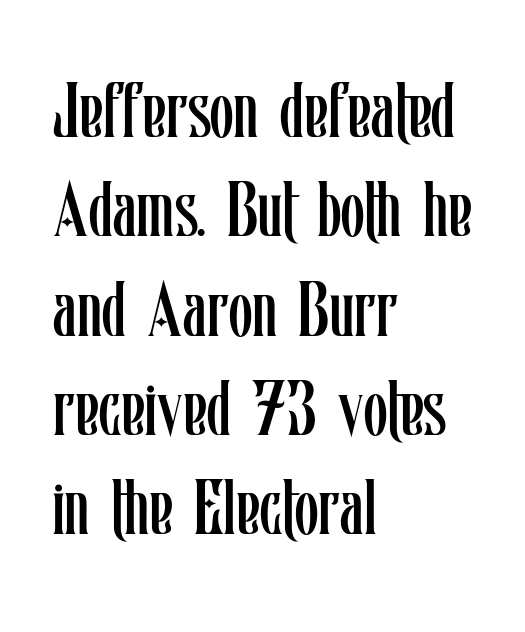
The paragraph shown leans on its left margin. These lines keep a tight, regular rhythm from letter to letter. Italic: no, the glyphs are upright roman. The weight tops out at a normal text grade. If you measured baseline to baseline, you'd find a middling distance.
